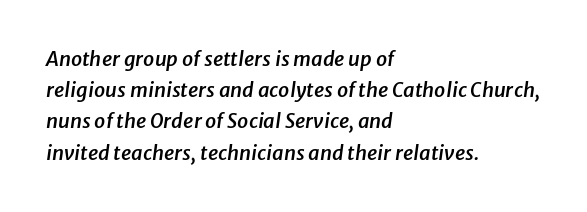
{"italic": "yes", "lean": "right", "slant_degrees": 8, "bold": "semi", "underline": "no", "align": "left", "line_spacing": "normal", "line_spacing_ratio": 1.56, "letter_spacing": "normal", "letter_spacing_em": 0.0, "glyph_px": 20}
